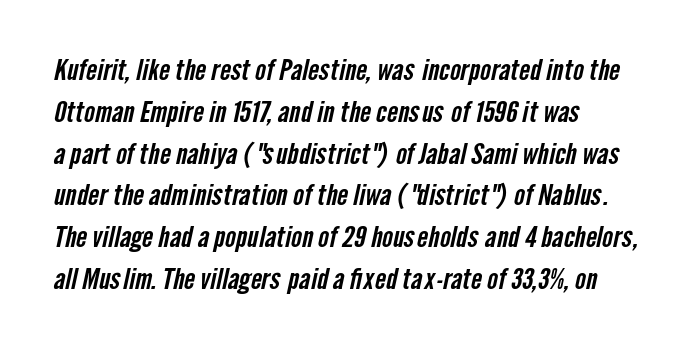
Q: Is the typeface a serif or a sans-serif typeface? A: Sans-serif.
Q: Is the text underlined? A: No.
Q: How is the paragraph aligned? A: Left-aligned.
Q: Is the spacing between letters normal or unusually wide? A: Normal.
Q: Is the spacing between lines tight, normal or loose? A: Normal.
Q: Width (condensed, normal, or wide)? A: Condensed.
Q: Stroke contrast? A: Low.
Q: x-height? A: Medium.
Q: Monospaced? A: No.
